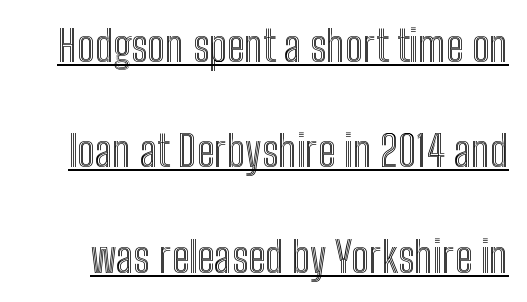
The image shows 43 px condensed type, upright; set loose line spacing (2.45x), normal letter spacing, underlined; a medium x-height.
